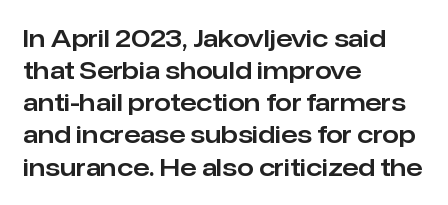
The image shows 24 px text type, upright; set left-aligned, normal line spacing (1.34x), normal letter spacing, not underlined.
